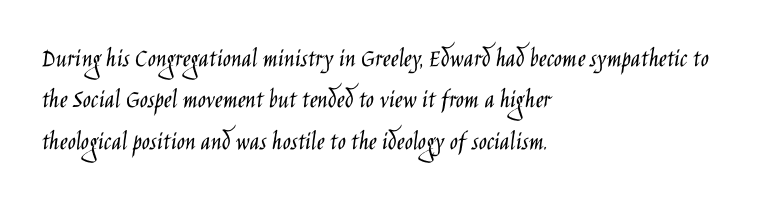
The image shows 27 px text type; set left-aligned, normal line spacing (1.53x), normal letter spacing, not underlined.
